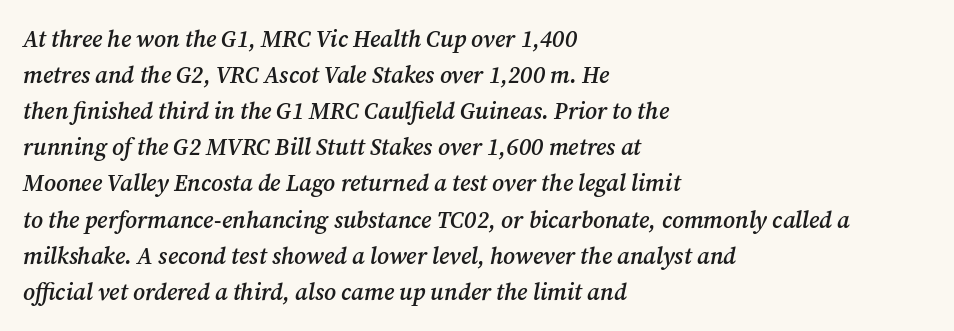
Q: Is the text bold? A: Semi-bold.
Q: Is the text italic (slanted)? A: Yes, it leans right by about 12 degrees.
Q: Is the text underlined? A: No.
Q: How is the paragraph aligned? A: Left-aligned.
Q: Is the spacing between letters normal or unusually wide? A: Normal.
Q: Is the spacing between lines tight, normal or loose? A: Normal.
